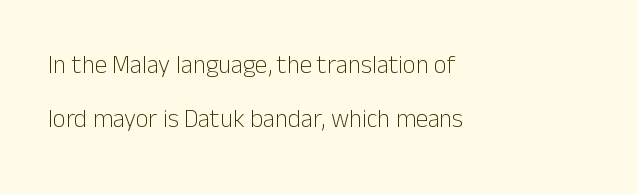
Q: Is the text bold? A: No.
Q: Is the text italic (slanted)? A: No, it is upright.
Q: Is the text underlined? A: No.
Q: How is the paragraph aligned? A: Left-aligned.
Q: Is the spacing between letters normal or unusually wide? A: Normal.
Q: Is the spacing between lines tight, normal or loose? A: Loose.
